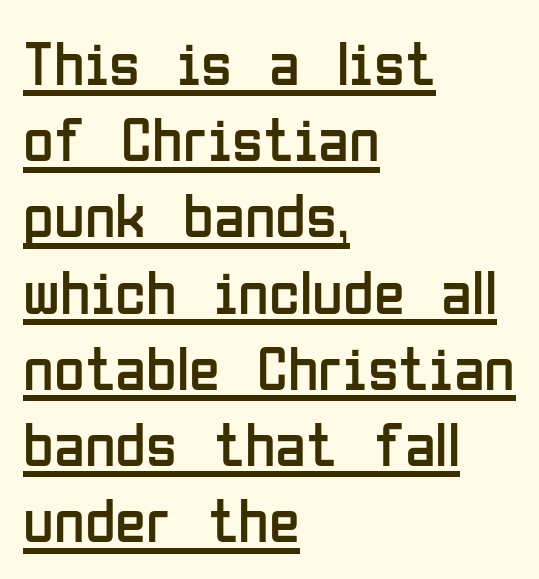
Q: Is the text bold? A: No.
Q: Is the text italic (slanted)? A: No, it is upright.
Q: Is the typeface a serif or a sans-serif typeface? A: Sans-serif.
Q: Is the text underlined? A: Yes.
Q: How is the paragraph aligned? A: Left-aligned.
Q: Is the spacing between letters normal or unusually wide? A: Normal.
Q: Width (condensed, normal, or wide)? A: Condensed.
Q: Stroke contrast? A: Low.
Q: x-height? A: Medium.
Q: Monospaced? A: No.
